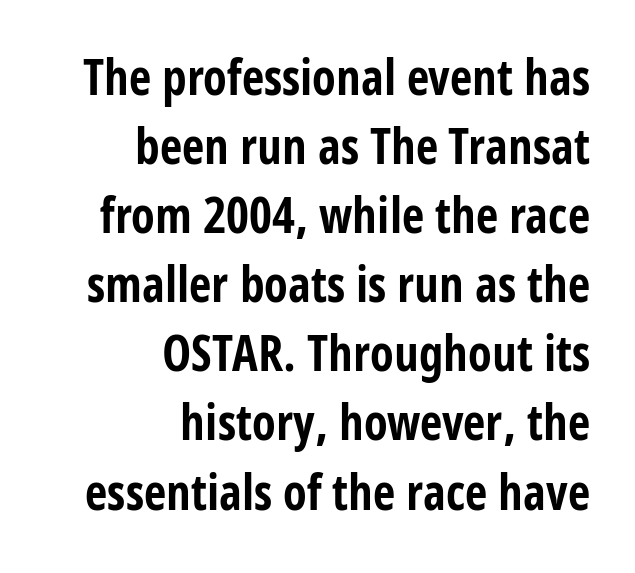
The strip under each line holds only bare page. Plenty of ink on the page — the face is bold. The letters advance in unequal steps, a hallmark of proportional type. Regular leading. The letters stand straight up with perfectly vertical stems.
